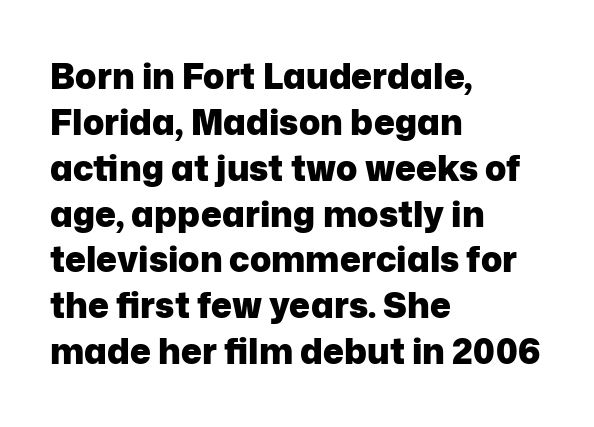
Q: Is the text bold? A: Yes.
Q: Is the text italic (slanted)? A: No, it is upright.
Q: Is the typeface a serif or a sans-serif typeface? A: Sans-serif.
Q: Is the text underlined? A: No.
Q: How is the paragraph aligned? A: Left-aligned.
Q: Is the spacing between letters normal or unusually wide? A: Normal.
Q: Is the spacing between lines tight, normal or loose? A: Normal.
Q: Width (condensed, normal, or wide)? A: Normal.
Q: Stroke contrast? A: Low.
Q: x-height? A: Medium.
Q: Monospaced? A: No.
